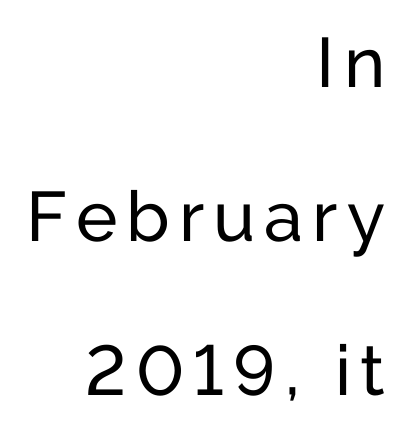
The image shows 70 px sans-serif type, upright; set right-aligned, loose line spacing (2.2x), not underlined; low stroke contrast and a medium x-height.
